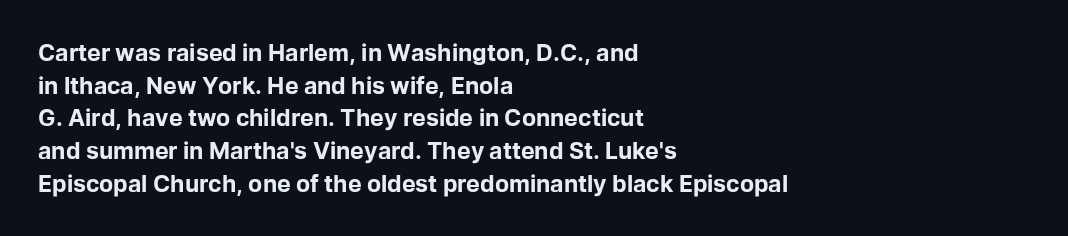
Here the glyphs are tracked normally, forming tight word shapes. One-word summary of the alignment: left. In terms of posture, this sample is upright. Notice how thick the strokes are: this is what a full bold looks like. The lines sit at an ordinary, default distance from one another.
